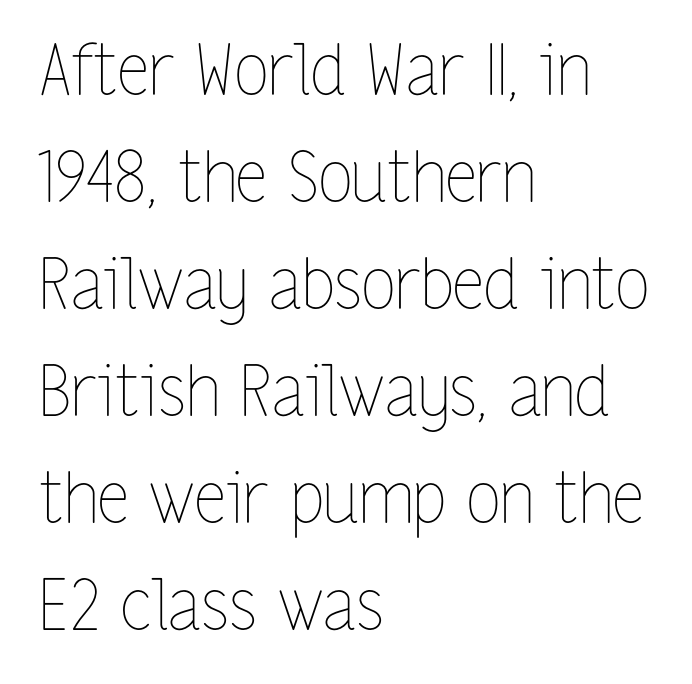
The image shows 70 px thin, condensed type, upright; set left-aligned, normal line spacing (1.53x), normal letter spacing, not underlined; low stroke contrast and a medium x-height.
